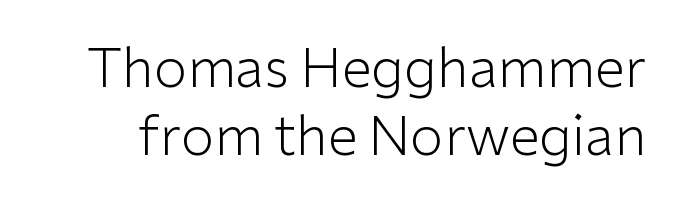
The image shows 54 px light sans-serif type, upright; set normal line spacing (1.26x), normal letter spacing, not underlined; low stroke contrast and a medium x-height.
